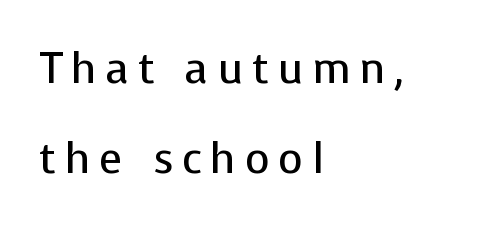
The image shows 43 px regular-weight sans-serif type, upright; set left-aligned, loose line spacing (2.1x), unusually wide letter spacing (+0.2 em), not underlined; low stroke contrast and a medium x-height.
